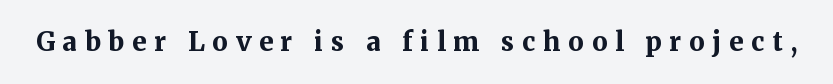
The image shows 26 px bold type, upright; set unusually wide letter spacing (+0.3 em), not underlined.
